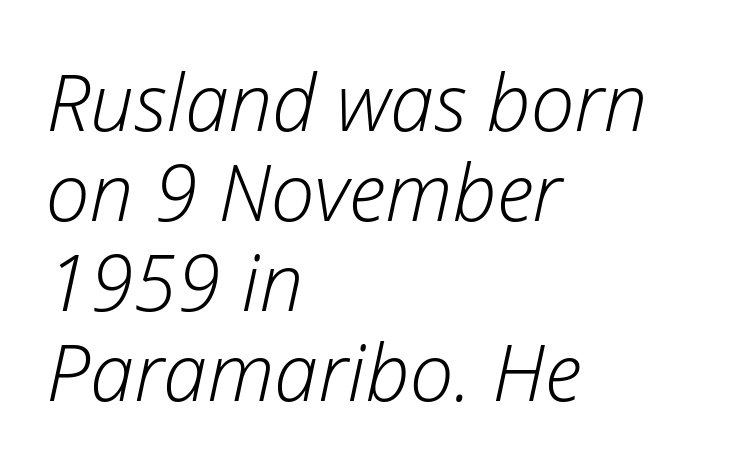
You could barely slide anything between these rows. Spacing verdict: proportional, widths tailored to each character. Which margin do the lines hug? The left one — the right edge is uneven. The letterforms sit shoulder to shoulder at normal distance.
